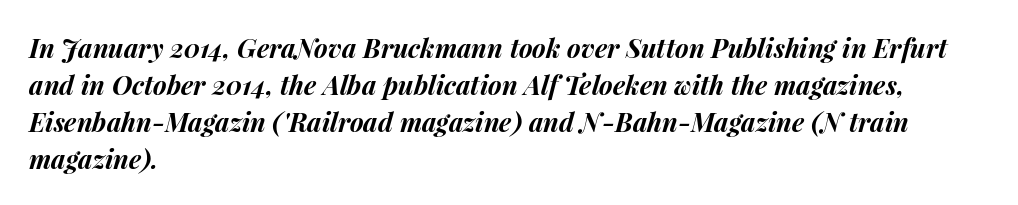
Just letters on the line, the space beneath them empty. Does the weight exceed regular? Yes, all the way to bold. Look at the tracking — it's just the regular setting, nothing added. A typesetter would call this leading conventional body-copy spacing. Compared with a centered layout, this one pins lines to the left instead.
